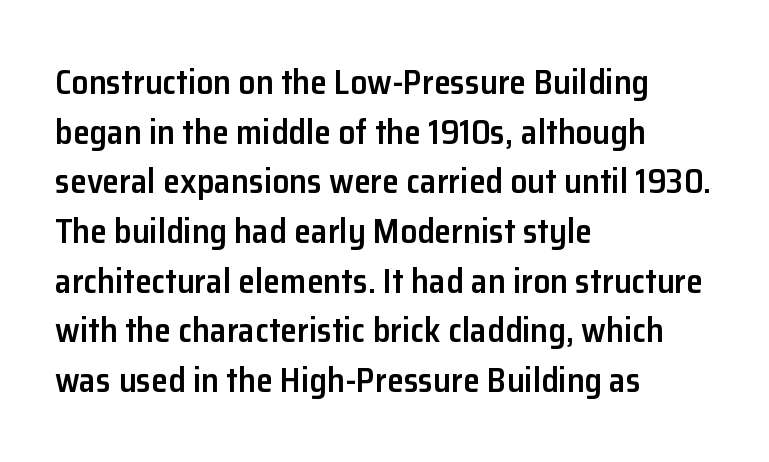
The image shows 34 px semibold sans-serif type, upright; set left-aligned, normal line spacing (1.46x), normal letter spacing, not underlined; low stroke contrast and a medium x-height.
